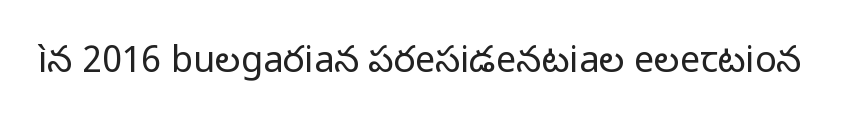
{"serif": "no", "italic": "no", "bold": "no", "weight": "regular", "width": "normal", "stroke_contrast": "low", "x_height": "medium", "monospaced": "no", "underline": "no", "letter_spacing": "normal", "letter_spacing_em": 0.0, "glyph_px": 36}
